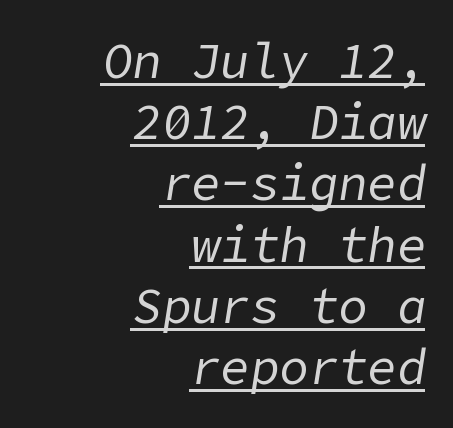
{"italic": "yes", "lean": "right", "slant_degrees": 9, "bold": "no", "weight": "regular", "width": "normal", "stroke_contrast": "low", "x_height": "medium", "underline": "yes", "align": "right", "line_spacing": "normal", "line_spacing_ratio": 1.25, "letter_spacing": "normal", "letter_spacing_em": 0.0, "glyph_px": 49}
